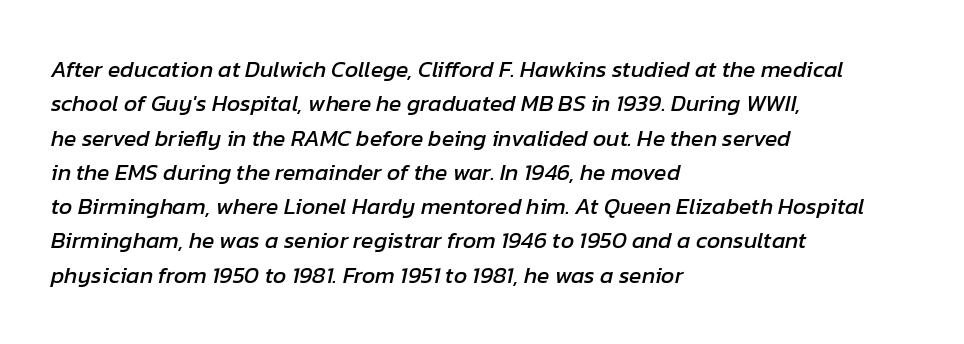
Compared with ordinary roman type, these characters are visibly tilted. A student would call this left alignment; a typographer would say flush left, rag right. Look at the tracking — it's just the regular setting, nothing added. Clear beneath every line of the passage. These lines sit exactly where default settings would place them.
